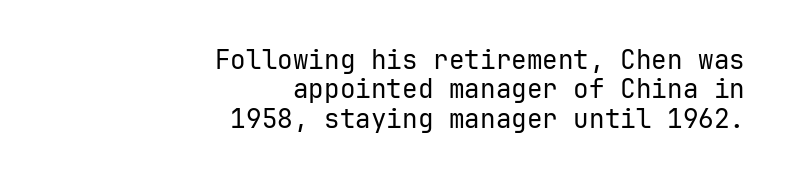
Stroke thickness stays within the range of a standard reading face or lighter. Baseline-to-baseline distance is barely more than the letter height. Vertical strokes here are truly vertical. The text block is weighted toward the right margin, trailing off unevenly leftward. No extra tracking has been applied to these lines.
